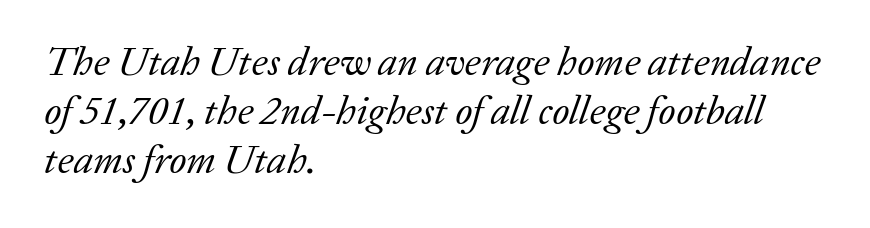
Q: Is the text bold? A: No.
Q: Is the text italic (slanted)? A: Yes, it leans right by about 20 degrees.
Q: Is the typeface a serif or a sans-serif typeface? A: Serif.
Q: Is the text underlined? A: No.
Q: How is the paragraph aligned? A: Left-aligned.
Q: Is the spacing between letters normal or unusually wide? A: Normal.
Q: Width (condensed, normal, or wide)? A: Normal.
Q: Stroke contrast? A: Low.
Q: x-height? A: Medium.
Q: Monospaced? A: No.
